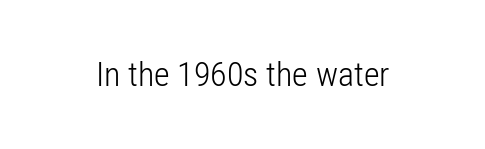
{"serif": "no", "italic": "no", "bold": "no", "weight": "light", "width": "condensed", "stroke_contrast": "low", "x_height": "medium", "monospaced": "no", "underline": "no", "letter_spacing": "normal", "letter_spacing_em": 0.0, "glyph_px": 34}
